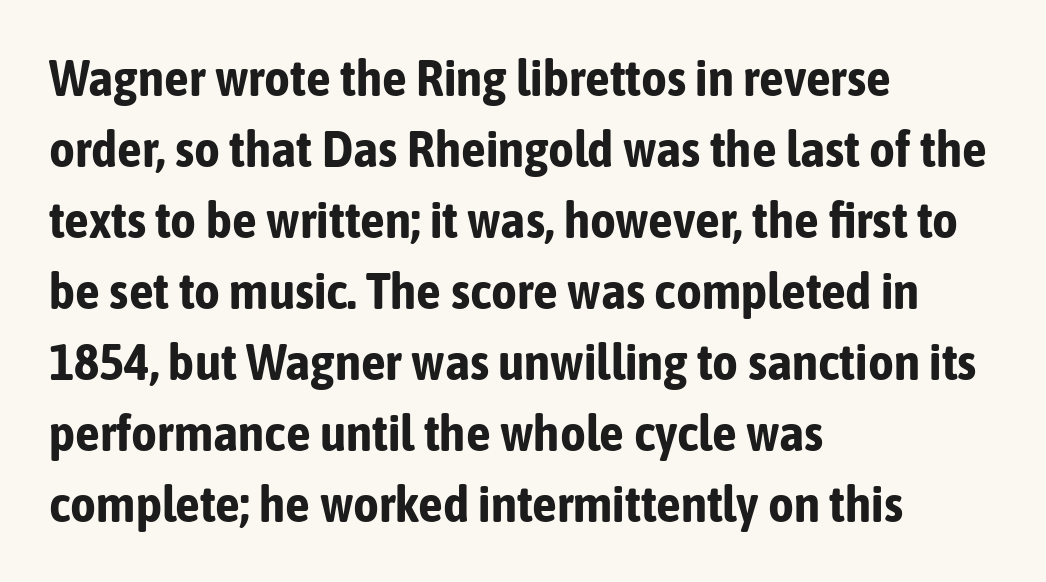
The image shows 50 px bold, condensed sans-serif type, upright; set left-aligned, normal line spacing (1.42x), normal letter spacing, not underlined; low stroke contrast and a medium x-height.
